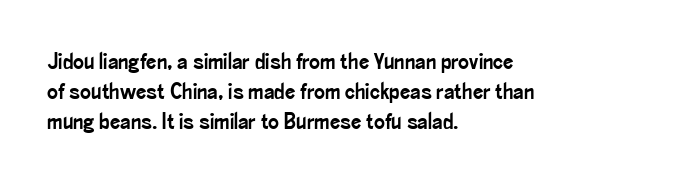
The image shows 23 px text type, upright; set left-aligned, normal line spacing (1.3x), normal letter spacing, not underlined.
